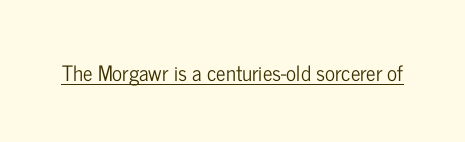
{"italic": "no", "underline": "yes", "letter_spacing": "normal", "letter_spacing_em": 0.0, "glyph_px": 21}
